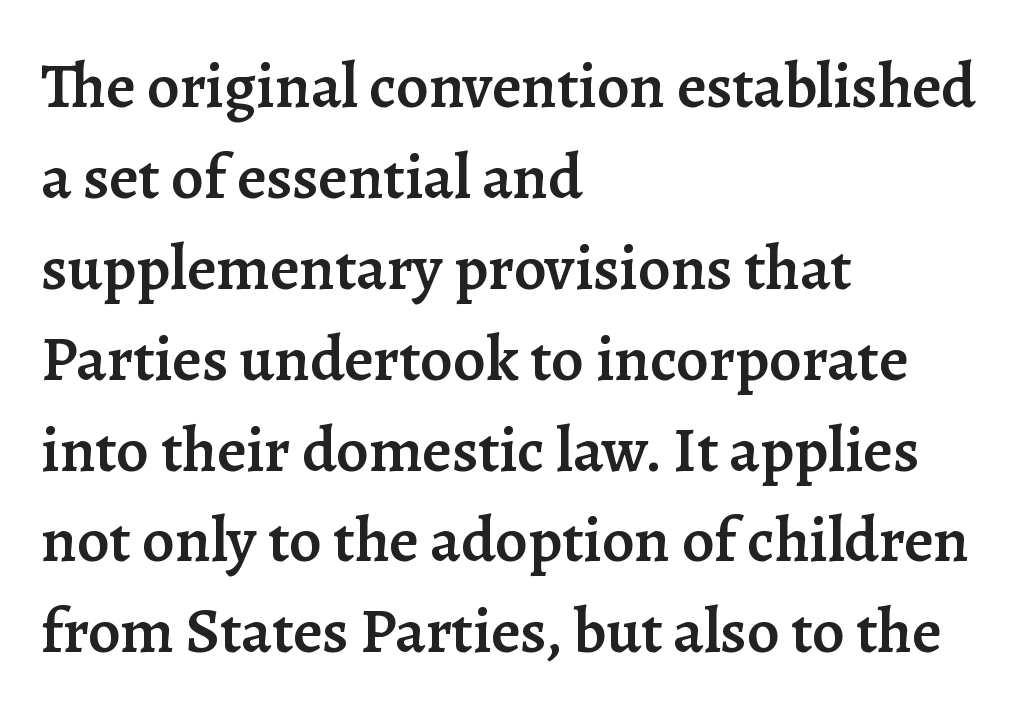
Q: Is the text bold? A: Semi-bold.
Q: Is the text italic (slanted)? A: No, it is upright.
Q: Is the typeface a serif or a sans-serif typeface? A: Serif.
Q: Is the text underlined? A: No.
Q: How is the paragraph aligned? A: Left-aligned.
Q: Is the spacing between letters normal or unusually wide? A: Normal.
Q: Is the spacing between lines tight, normal or loose? A: Normal.
Q: Width (condensed, normal, or wide)? A: Normal.
Q: Stroke contrast? A: Low.
Q: x-height? A: Medium.
Q: Monospaced? A: No.
